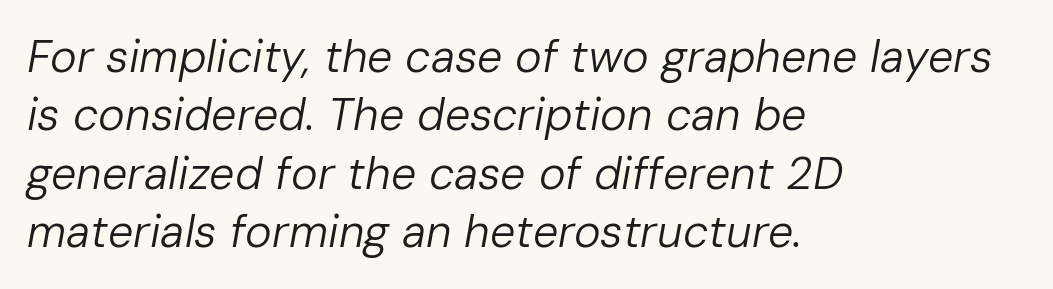
Just letters on the line, the space beneath them empty. The axis of the letterforms is tilted away from vertical. Note the varied advance widths — an 'i' is clearly narrower than an 'm'. Leading matches the norm, producing a regular column. The weight would be labelled regular, book, light, or lighter still. The passage shown has conventional tracking throughout.
